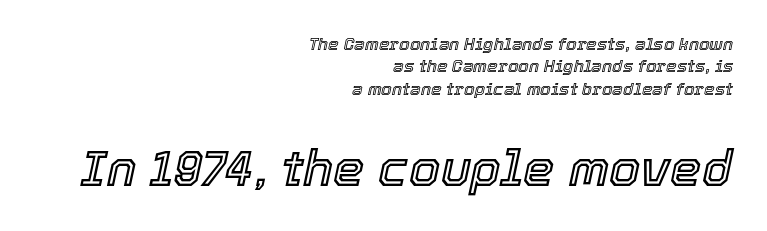
The image shows 50 px text type, italic (leaning right); set right-aligned, normal line spacing (1.32x), normal letter spacing, not underlined; the second (bottom) block is 2.94x larger; a medium x-height.
